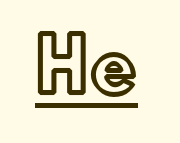
Does the lettering tilt? It doesn't — this is upright. The horizontal fit of the characters is conventional and even. Looks like someone drew a line under every word here. The face used here is proportionally spaced, like ordinary book or web type.
